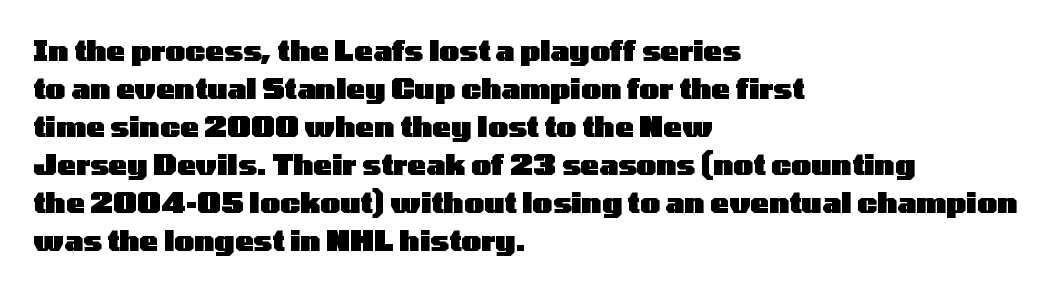
Q: Is the text bold? A: Yes.
Q: Is the text italic (slanted)? A: No, it is upright.
Q: Is the typeface a serif or a sans-serif typeface? A: Sans-serif.
Q: Is the text underlined? A: No.
Q: How is the paragraph aligned? A: Left-aligned.
Q: Is the spacing between letters normal or unusually wide? A: Normal.
Q: Is the spacing between lines tight, normal or loose? A: Normal.
Q: Width (condensed, normal, or wide)? A: Wide.
Q: Stroke contrast? A: Low.
Q: x-height? A: Medium.
Q: Monospaced? A: No.
